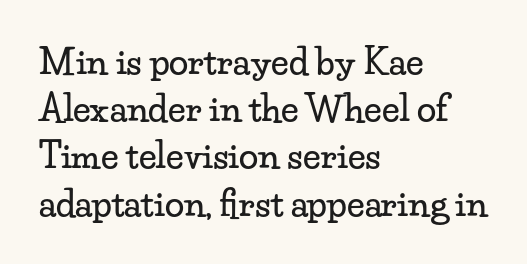
The image shows 35 px wide serif type, upright; set left-aligned, normal line spacing (1.35x), normal letter spacing, not underlined; low stroke contrast and a small x-height.
